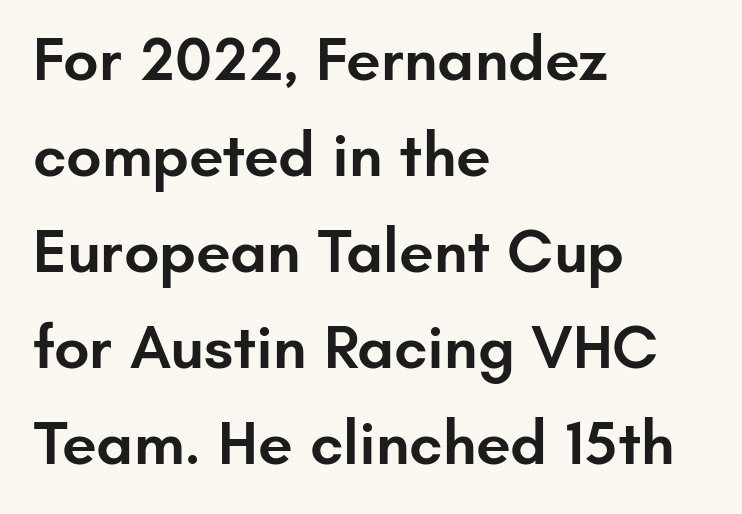
Q: Is the text bold? A: Semi-bold.
Q: Is the text italic (slanted)? A: No, it is upright.
Q: Is the typeface a serif or a sans-serif typeface? A: Sans-serif.
Q: Is the text underlined? A: No.
Q: How is the paragraph aligned? A: Left-aligned.
Q: Is the spacing between letters normal or unusually wide? A: Normal.
Q: Is the spacing between lines tight, normal or loose? A: Normal.
Q: Width (condensed, normal, or wide)? A: Normal.
Q: Stroke contrast? A: Low.
Q: x-height? A: Small.
Q: Monospaced? A: No.
